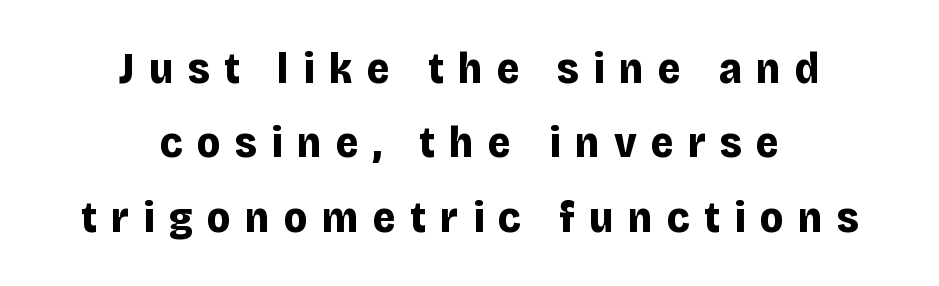
The image shows 44 px bold sans-serif type, upright; set centered, normal line spacing (1.69x), unusually wide letter spacing (+0.33 em), not underlined; low stroke contrast and a large x-height.
